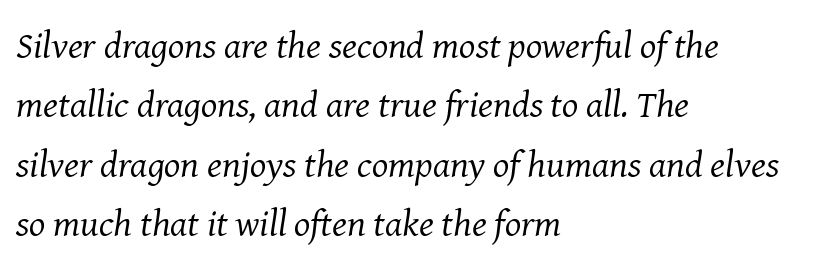
Q: Is the text bold? A: No.
Q: Is the text italic (slanted)? A: Yes, it leans right by about 8 degrees.
Q: Is the typeface a serif or a sans-serif typeface? A: Serif.
Q: Is the text underlined? A: No.
Q: How is the paragraph aligned? A: Left-aligned.
Q: Is the spacing between letters normal or unusually wide? A: Normal.
Q: Is the spacing between lines tight, normal or loose? A: Normal.
Q: Width (condensed, normal, or wide)? A: Normal.
Q: Stroke contrast? A: Medium.
Q: x-height? A: Medium.
Q: Monospaced? A: No.
